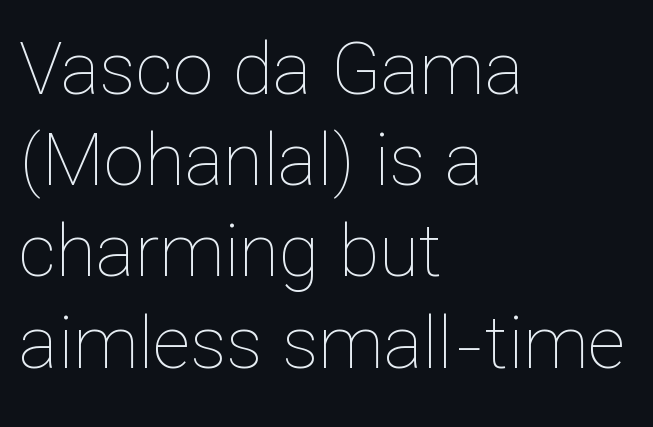
These lines were composed using upright roman letters. Vertical spacing — default. Check under the words: just untouched page. The type is set solid horizontally, with unmodified tracking. These glyphs show unthickened strokes, regular width or finer.
